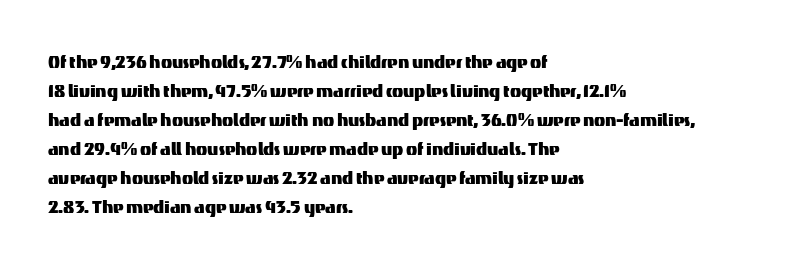
Q: Is the text italic (slanted)? A: No, it is upright.
Q: Is the text underlined? A: No.
Q: How is the paragraph aligned? A: Left-aligned.
Q: Is the spacing between letters normal or unusually wide? A: Normal.
Q: Is the spacing between lines tight, normal or loose? A: Normal.
